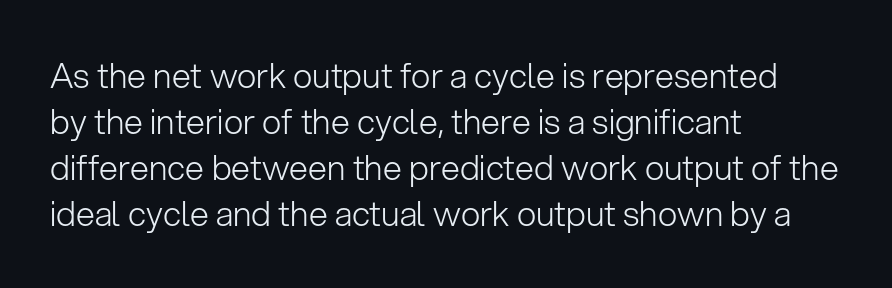
Q: Is the text bold? A: No.
Q: Is the text italic (slanted)? A: No, it is upright.
Q: Is the typeface a serif or a sans-serif typeface? A: Sans-serif.
Q: Is the text underlined? A: No.
Q: How is the paragraph aligned? A: Left-aligned.
Q: Is the spacing between letters normal or unusually wide? A: Normal.
Q: Is the spacing between lines tight, normal or loose? A: Normal.
Q: Width (condensed, normal, or wide)? A: Normal.
Q: Stroke contrast? A: Low.
Q: x-height? A: Medium.
Q: Monospaced? A: No.
